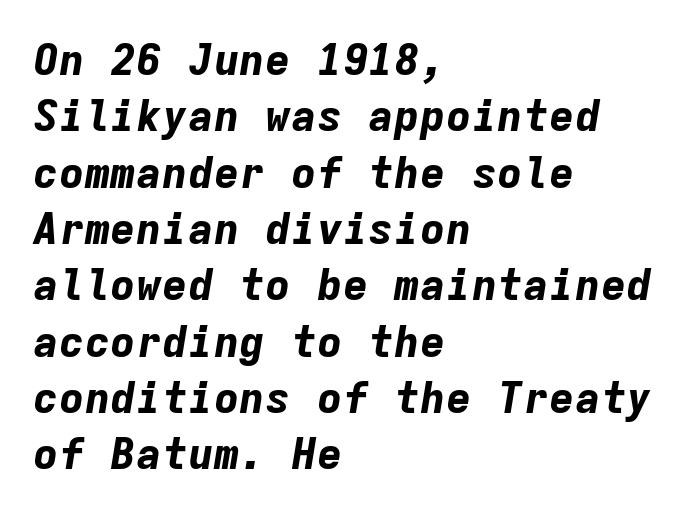
Nobody touched the tracking dial on this one. The compositor pushed each line to the left boundary. Reading down the column, the eye jumps a familiar distance to each next line. These words are printed bold, with thick strokes throughout. Has an underline been added? It has not. Spacing verdict: monospaced, one width for all characters.
